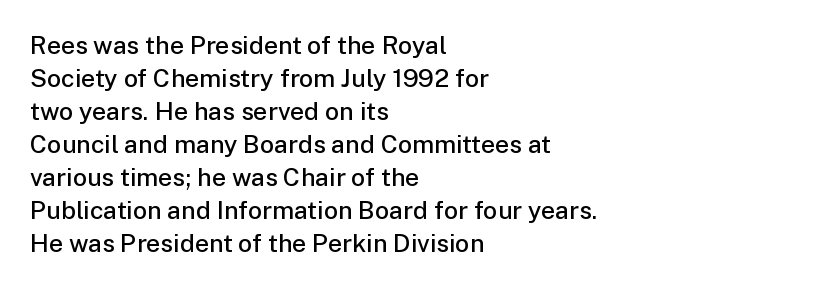
{"italic": "no", "bold": "semi", "underline": "no", "align": "left", "line_spacing": "normal", "line_spacing_ratio": 1.32, "letter_spacing": "normal", "letter_spacing_em": 0.0, "glyph_px": 25}
